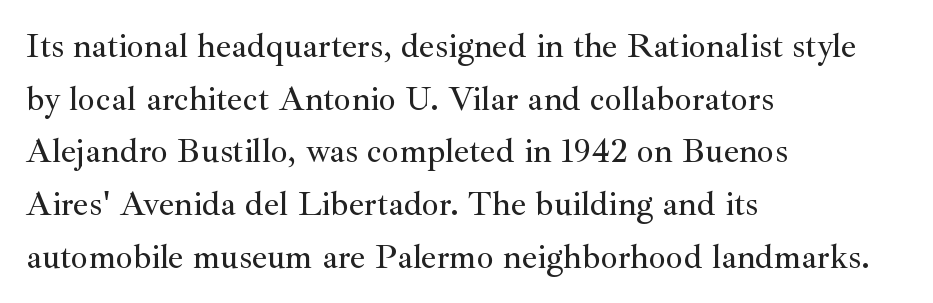
No italicization has been applied; the sample stays upright. The type family on display is of the serif kind. The line texture is even and compact thanks to regular tracking. Notice how descenders clear the ascenders below comfortably — that's standard leading. Visually the block forms a straight wall on the left and a jagged coastline on the right. Only glyphs here, with clear space below each row.
